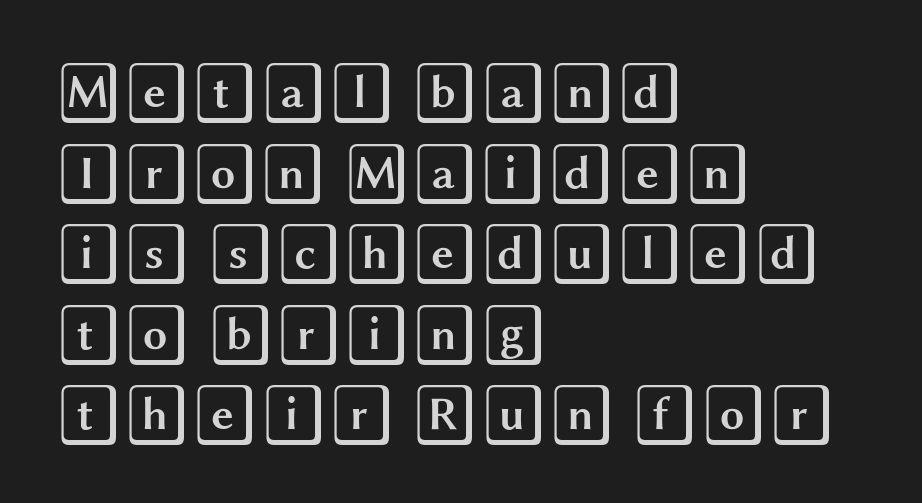
{"italic": "no", "width": "wide", "x_height": "large", "underline": "no", "align": "left", "line_spacing": "normal", "line_spacing_ratio": 1.3, "letter_spacing": "normal", "letter_spacing_em": 0.0, "glyph_px": 62}
